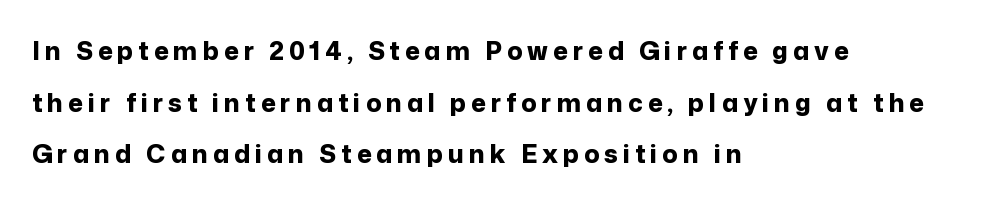
{"italic": "no", "bold": "yes", "underline": "no", "align": "left", "line_spacing": "loose", "line_spacing_ratio": 2.07, "letter_spacing": "wide", "letter_spacing_em": 0.2, "glyph_px": 25}
